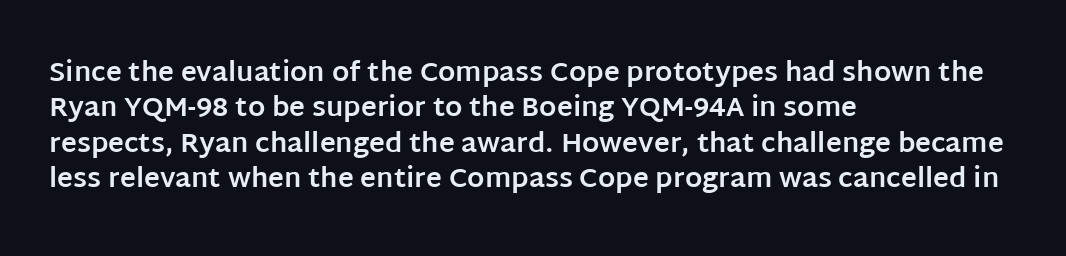
A clean baseline with only descenders dipping below it. These lines stack with their left ends in a neat column. Regular leading. Pretty heavy lettering here — definitely bold. Does extra space separate the letters? No, they use regular spacing.
